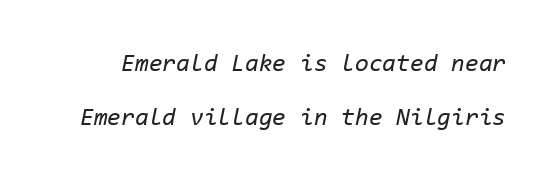
{"italic": "yes", "lean": "right", "slant_degrees": 11, "bold": "no", "underline": "no", "line_spacing": "loose", "line_spacing_ratio": 2.18, "letter_spacing": "normal", "letter_spacing_em": 0.0, "glyph_px": 25}
